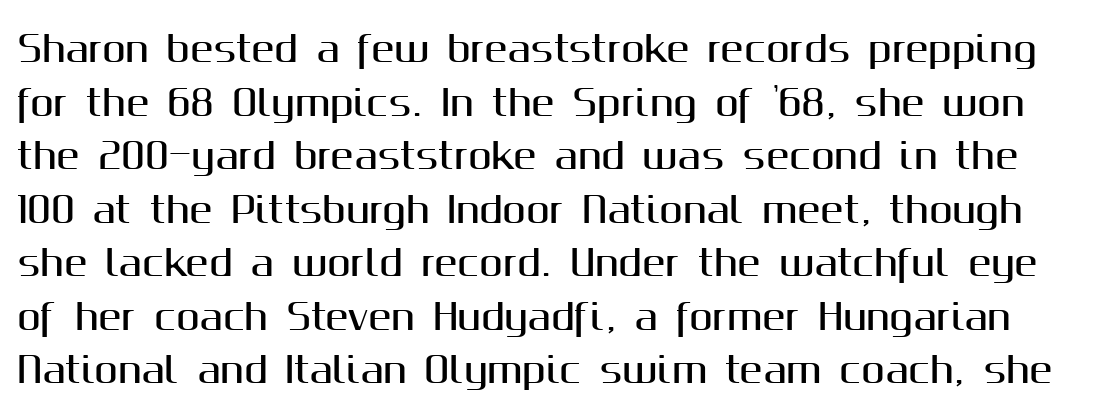
Q: Is the text italic (slanted)? A: No, it is upright.
Q: Is the typeface a serif or a sans-serif typeface? A: Sans-serif.
Q: Is the text underlined? A: No.
Q: Is the spacing between letters normal or unusually wide? A: Normal.
Q: Is the spacing between lines tight, normal or loose? A: Normal.
Q: Width (condensed, normal, or wide)? A: Normal.
Q: Stroke contrast? A: Medium.
Q: x-height? A: Medium.
Q: Monospaced? A: No.
